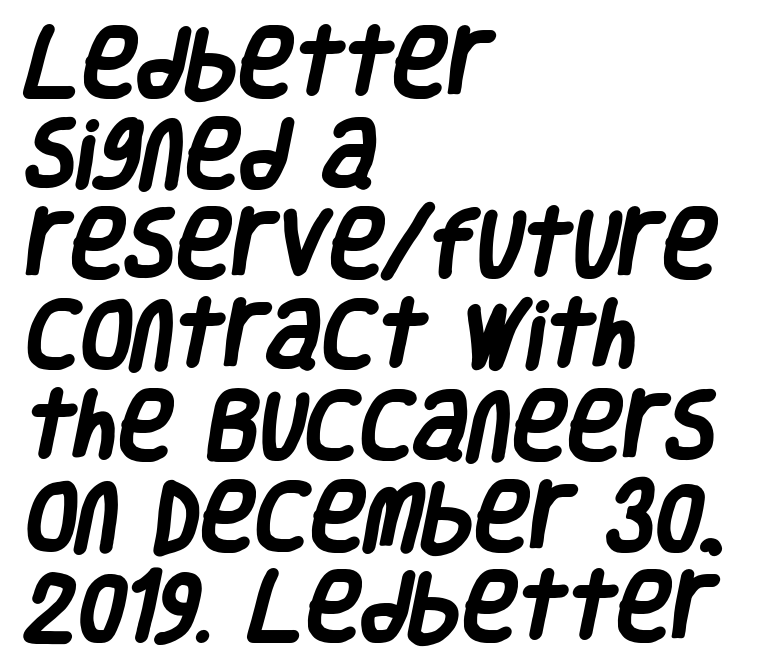
{"serif": "no", "bold": "yes", "weight": "heavy", "width": "condensed", "stroke_contrast": "low", "x_height": "large", "monospaced": "no", "underline": "no", "align": "left", "line_spacing_ratio": 1.21, "letter_spacing": "normal", "letter_spacing_em": 0.0, "glyph_px": 75}
